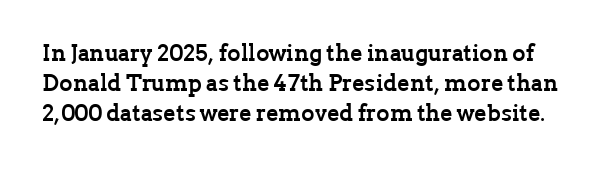
Q: Is the text bold? A: Yes.
Q: Is the text italic (slanted)? A: No, it is upright.
Q: Is the text underlined? A: No.
Q: Is the spacing between letters normal or unusually wide? A: Normal.
Q: Is the spacing between lines tight, normal or loose? A: Normal.
